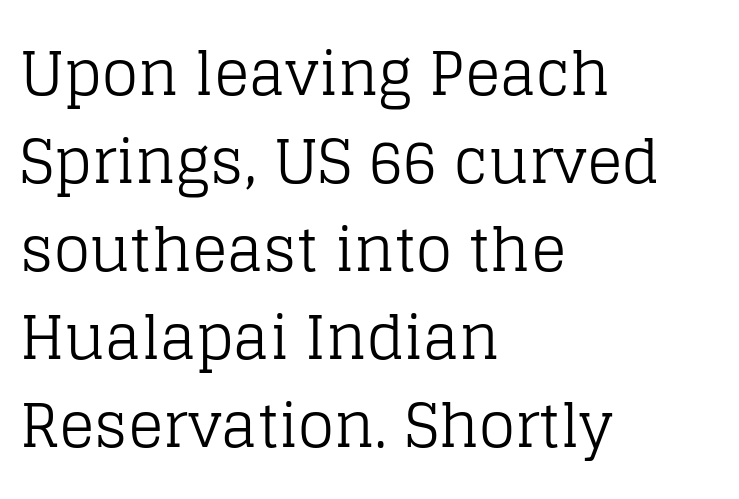
{"serif": "yes", "italic": "no", "bold": "no", "weight": "regular", "width": "normal", "stroke_contrast": "low", "x_height": "large", "monospaced": "no", "underline": "no", "align": "left", "line_spacing": "normal", "line_spacing_ratio": 1.49, "letter_spacing": "normal", "letter_spacing_em": 0.0, "glyph_px": 59}
